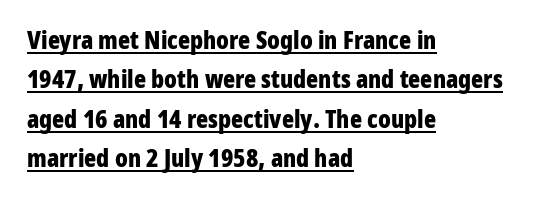
The image shows 25 px bold type, upright; set left-aligned, normal line spacing (1.58x), normal letter spacing, underlined.
